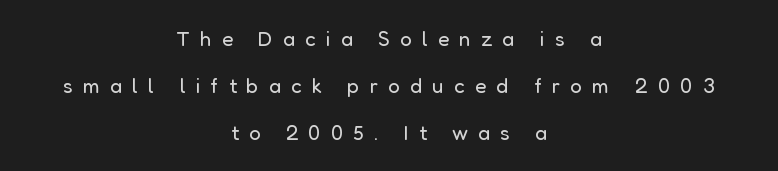
These lines have a slow, spaced-out rhythm from letter to letter. The paragraph has two soft edges and a firm central axis. These lines were composed using upright roman letters. Caption: face not bold, strokes unweighted. Underlining? Definitely not there. Leading: increased.
